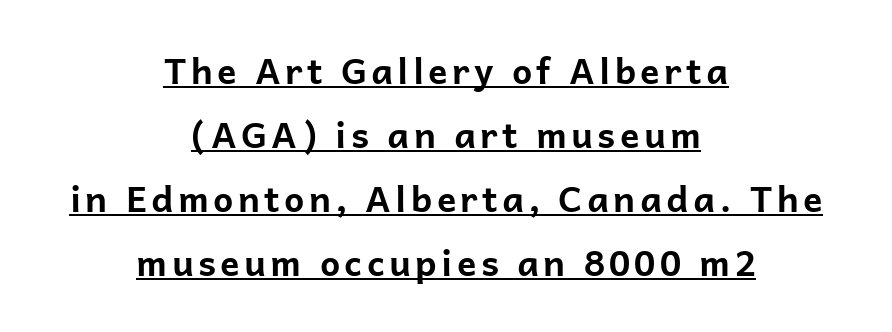
{"serif": "no", "italic": "no", "bold": "yes", "weight": "bold", "width": "normal", "stroke_contrast": "low", "x_height": "medium", "monospaced": "no", "underline": "yes", "align": "center", "line_spacing_ratio": 1.78, "glyph_px": 36}
